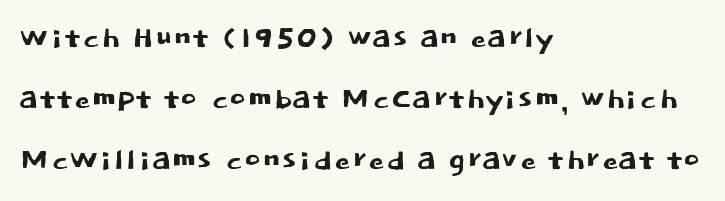
Beneath every word, the page is bare. Do the characters align in a grid? No, the font is proportional. A roman cut, with each character standing at attention. Look at the tracking — it's just the regular setting, nothing added.
